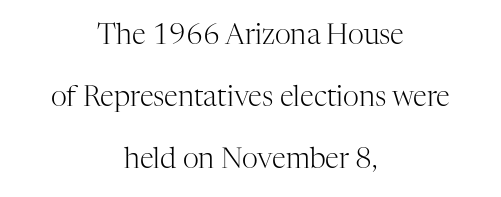
{"serif": "yes", "italic": "no", "bold": "no", "weight": "light", "width": "normal", "stroke_contrast": "high", "x_height": "medium", "monospaced": "no", "underline": "no", "align": "center", "line_spacing": "loose", "line_spacing_ratio": 2.21, "letter_spacing": "normal", "letter_spacing_em": 0.0, "glyph_px": 28}
